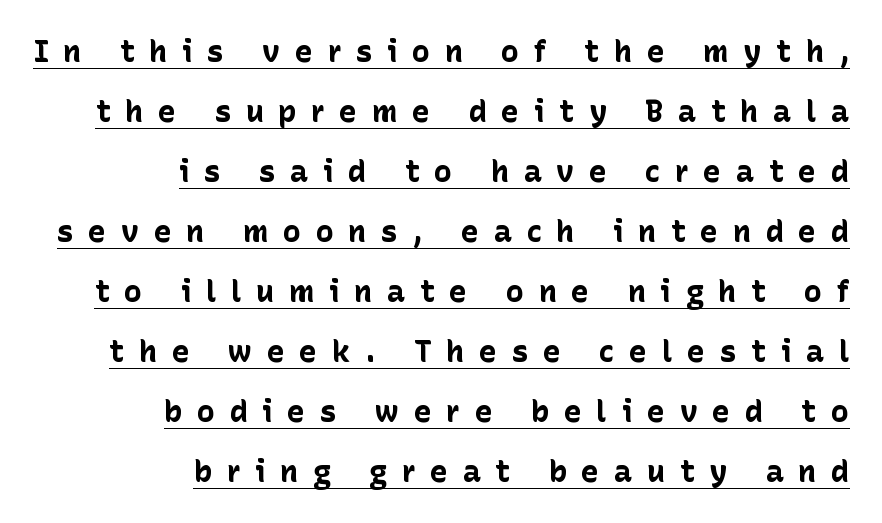
The rendering uses natural spacing where letterforms have individual widths. One-word summary of the alignment: right. This rendering features underlined lettering. The line-height multiplier appears high, well above default. The designer went with a sans here, leaving each stem footless.
